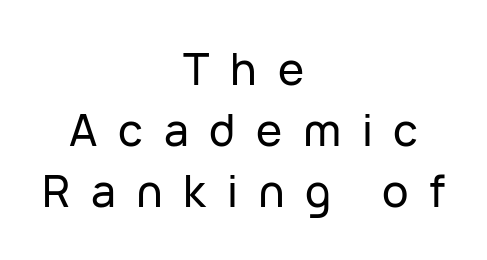
Unlike a traditional serif, this face leaves its strokes unadorned. The passage is arranged like a title page — every line centered. Each row of text sits above clean, open space. Here the designer chose a conventional face with non-uniform glyph widths.
